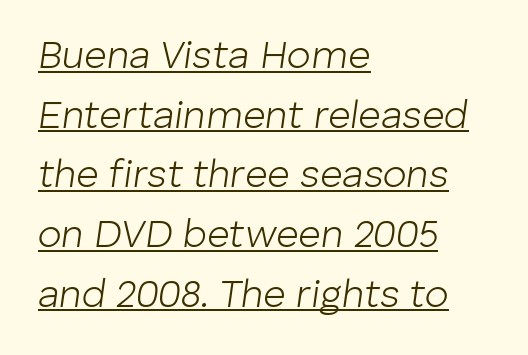
Q: Is the text bold? A: No.
Q: Is the text italic (slanted)? A: Yes, it leans right by about 8 degrees.
Q: Is the text underlined? A: Yes.
Q: How is the paragraph aligned? A: Left-aligned.
Q: Is the spacing between letters normal or unusually wide? A: Normal.
Q: Is the spacing between lines tight, normal or loose? A: Normal.
Q: Width (condensed, normal, or wide)? A: Normal.
Q: Stroke contrast? A: Low.
Q: x-height? A: Medium.
Q: Monospaced? A: No.
